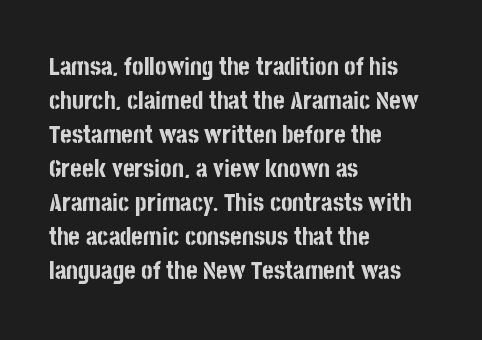
Just letters on the line, the space beneath them empty. No italicization has been applied; the sample stays upright. The rows are spaced the way most documents space them. The glyphs have the mass of a bold cut. Look at the tracking — it's just the regular setting, nothing added. Each line starts at the same left margin while the right side varies.
